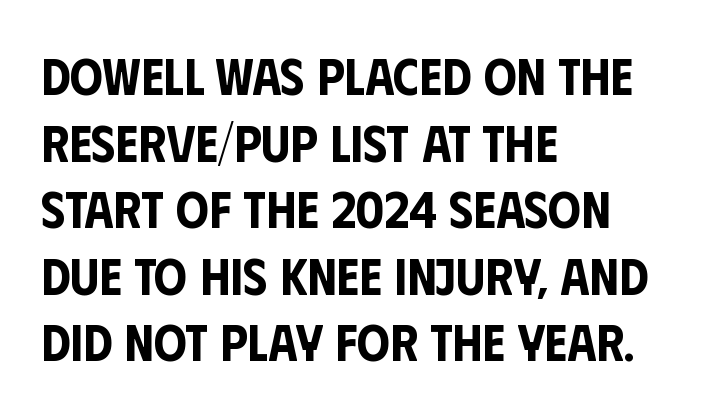
{"serif": "no", "italic": "no", "width": "condensed", "stroke_contrast": "low", "x_height": "large", "monospaced": "no", "underline": "no", "align": "left", "line_spacing": "normal", "line_spacing_ratio": 1.28, "letter_spacing": "normal", "letter_spacing_em": 0.0, "glyph_px": 52}
